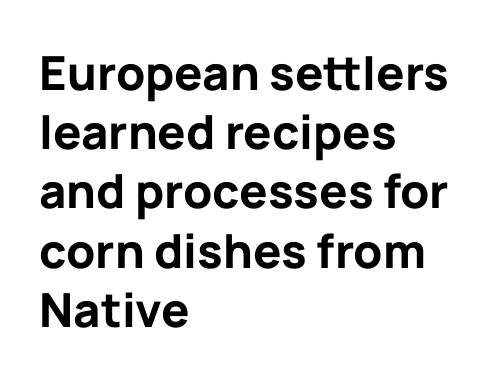
Q: Is the text bold? A: Yes.
Q: Is the text italic (slanted)? A: No, it is upright.
Q: Is the typeface a serif or a sans-serif typeface? A: Sans-serif.
Q: Is the text underlined? A: No.
Q: How is the paragraph aligned? A: Left-aligned.
Q: Is the spacing between letters normal or unusually wide? A: Normal.
Q: Is the spacing between lines tight, normal or loose? A: Normal.
Q: Width (condensed, normal, or wide)? A: Normal.
Q: Stroke contrast? A: Low.
Q: x-height? A: Medium.
Q: Monospaced? A: No.
